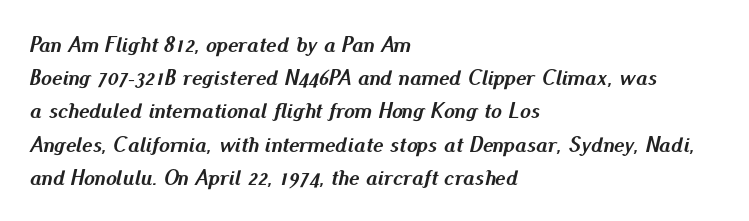
The image shows 22 px bold type, italic (leaning right); set left-aligned, normal line spacing (1.51x), normal letter spacing, not underlined.
